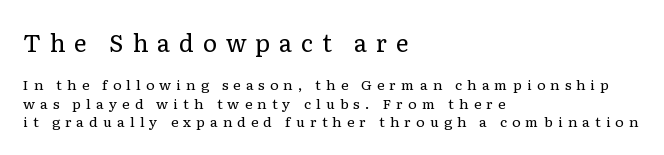
These two chunks differ in scale, with the top chunk taking the larger measure. Tall strokes in this sample are plumb rather than angled. Leftover space on each line is placed entirely after the last word. The line texture is sparse and dotted thanks to wide tracking. Weight: not bold — regular or lighter.
